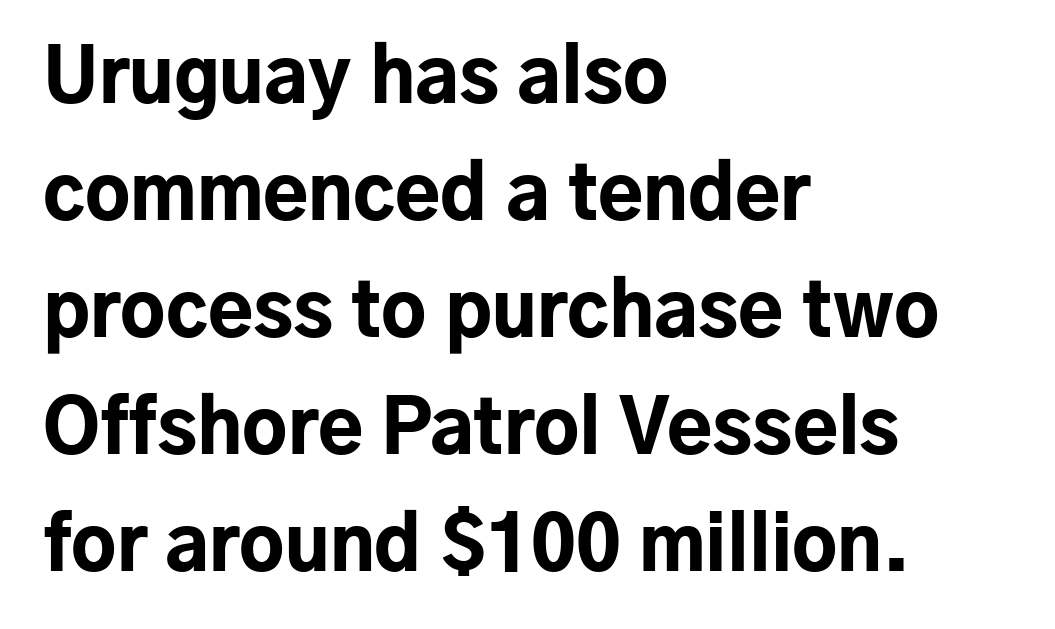
The image shows 74 px bold sans-serif type, upright; set left-aligned, normal line spacing (1.58x), normal letter spacing, not underlined; low stroke contrast and a medium x-height.
